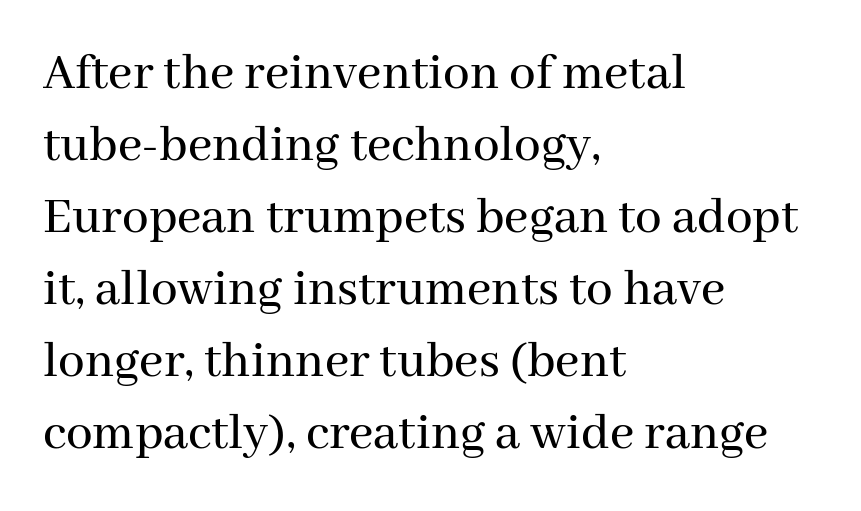
Q: Is the text italic (slanted)? A: No, it is upright.
Q: Is the typeface a serif or a sans-serif typeface? A: Serif.
Q: Is the text underlined? A: No.
Q: How is the paragraph aligned? A: Left-aligned.
Q: Is the spacing between letters normal or unusually wide? A: Normal.
Q: Is the spacing between lines tight, normal or loose? A: Normal.
Q: Width (condensed, normal, or wide)? A: Normal.
Q: Stroke contrast? A: Medium.
Q: x-height? A: Medium.
Q: Monospaced? A: No.
